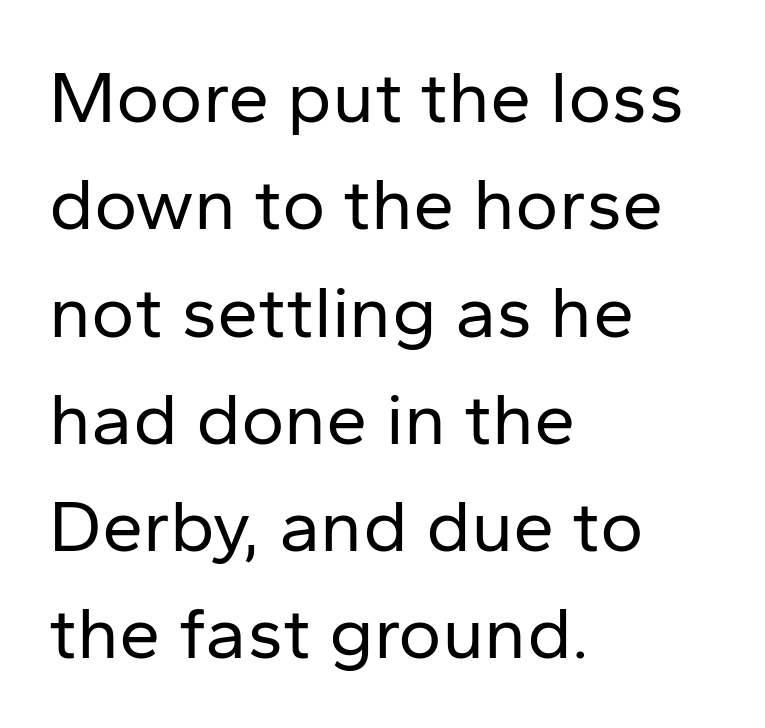
The image shows 74 px regular-weight sans-serif type, upright; set left-aligned, normal line spacing (1.45x), normal letter spacing, not underlined; low stroke contrast and a medium x-height.
